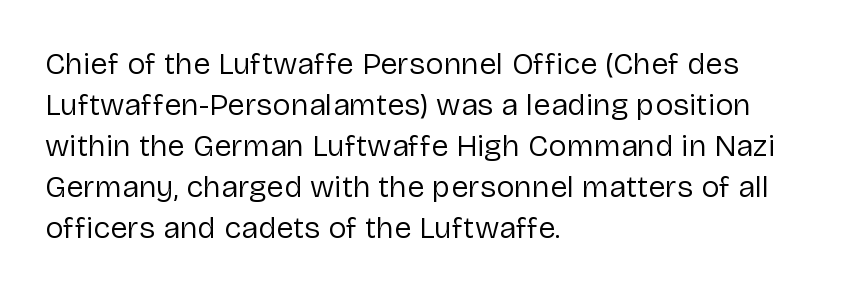
Vertical stems look standard width or narrower in stroke. Spacing verdict: proportional, widths tailored to each character. What stands out about the letter spacing? Nothing — it is the standard amount. This rendering employs a face without finishing strokes, i.e., a sans-serif. The string is rendered with underlining switched off.
